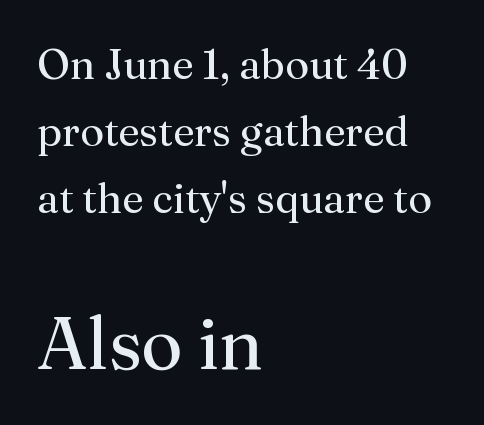
A student would call this left alignment; a typographer would say flush left, rag right. Is the stroke heavy? The answer is a plain regular-or-lighter. Proportional: the letters do not fall into vertical columns. The glyphs in this specimen are seriffed. The space directly below the letters is spotless.
